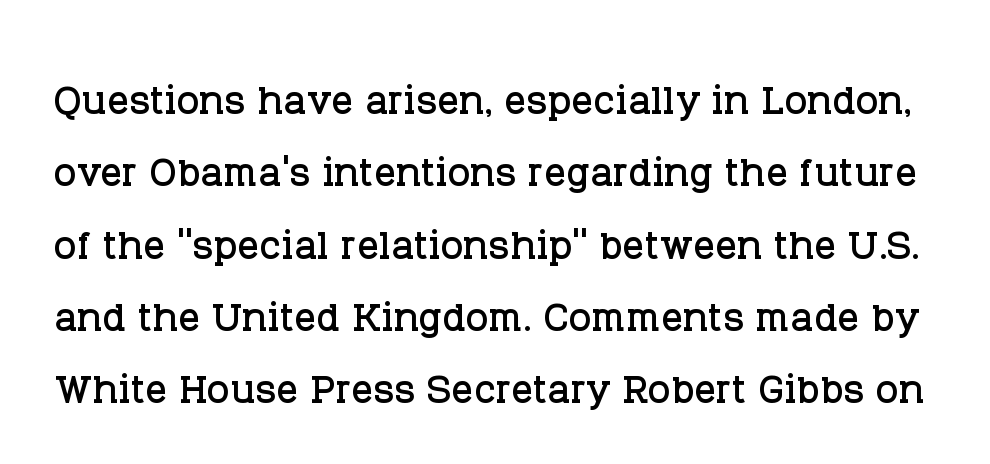
{"serif": "yes", "italic": "no", "width": "normal", "stroke_contrast": "low", "x_height": "large", "monospaced": "no", "underline": "no", "line_spacing": "normal", "line_spacing_ratio": 1.34, "letter_spacing": "normal", "letter_spacing_em": 0.0, "glyph_px": 54}
